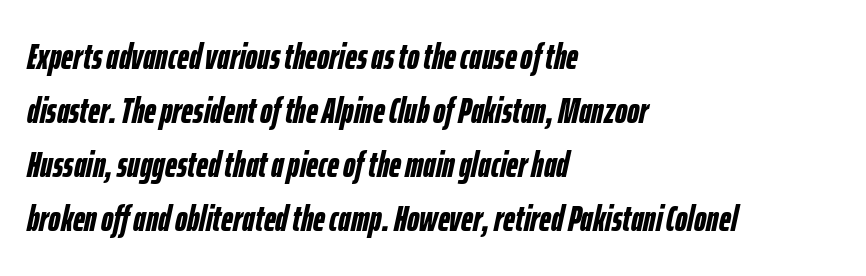
{"italic": "yes", "lean": "right", "slant_degrees": 12, "bold": "yes", "weight": "semibold", "width": "condensed", "stroke_contrast": "low", "x_height": "medium", "monospaced": "no", "underline": "no", "align": "left", "line_spacing": "normal", "line_spacing_ratio": 1.46, "letter_spacing": "normal", "letter_spacing_em": 0.0, "glyph_px": 37}
